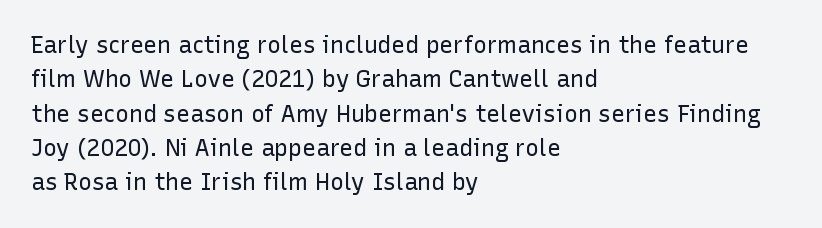
Q: Is the text bold? A: No.
Q: Is the text italic (slanted)? A: No, it is upright.
Q: Is the text underlined? A: No.
Q: How is the paragraph aligned? A: Left-aligned.
Q: Is the spacing between letters normal or unusually wide? A: Normal.
Q: Is the spacing between lines tight, normal or loose? A: Normal.
